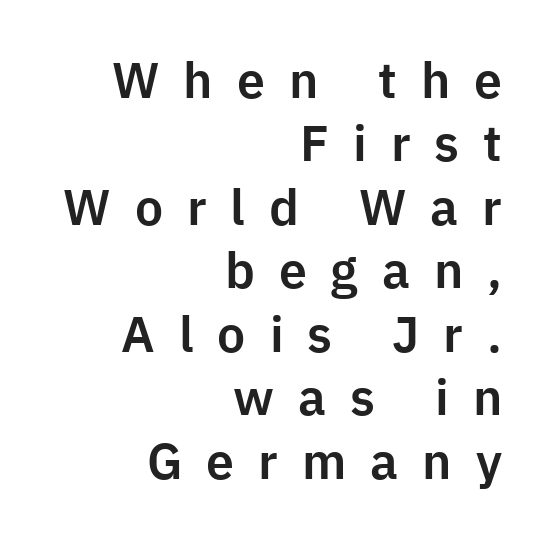
Regarding serifs, this sample does without them. Nope, not italic — everything's standing straight. Inter-character spacing is expanded well beyond the font's built-in metrics. Leading: standard. Note the varied advance widths — an 'i' is clearly narrower than an 'm'. Casual observation: everything's shoved over to the right.
